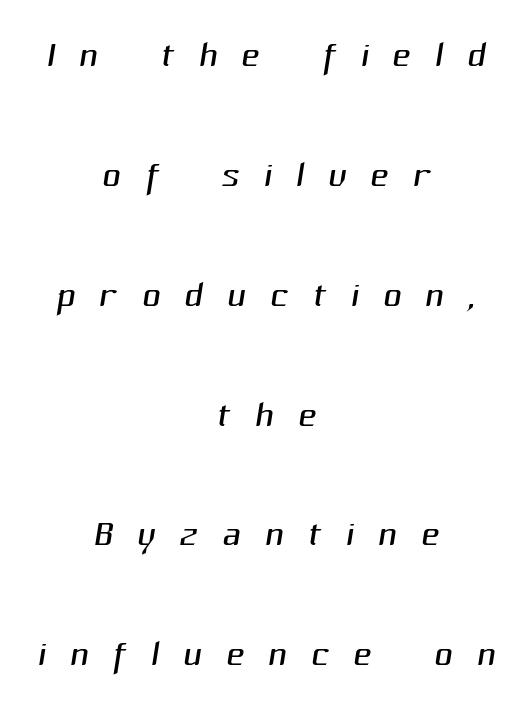
The image shows 51 px light sans-serif type; set centered, loose line spacing (2.35x), unusually wide letter spacing (+0.47 em), not underlined; medium stroke contrast and a medium x-height.
